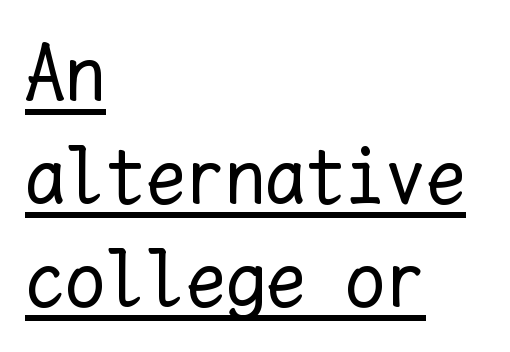
Q: Is the text bold? A: No.
Q: Is the text italic (slanted)? A: No, it is upright.
Q: Is the text underlined? A: Yes.
Q: How is the paragraph aligned? A: Left-aligned.
Q: Is the spacing between letters normal or unusually wide? A: Normal.
Q: Is the spacing between lines tight, normal or loose? A: Normal.
Q: Width (condensed, normal, or wide)? A: Normal.
Q: Stroke contrast? A: Low.
Q: x-height? A: Medium.
Q: Monospaced? A: Yes.
